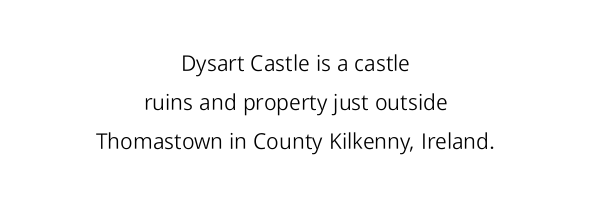
{"italic": "no", "bold": "no", "underline": "no", "align": "center", "line_spacing_ratio": 1.78, "letter_spacing": "normal", "letter_spacing_em": 0.0, "glyph_px": 22}
